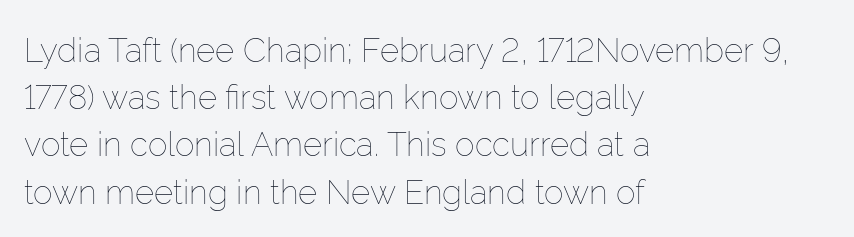
The image shows 33 px thin type, upright; set left-aligned, normal line spacing (1.43x), normal letter spacing, not underlined; low stroke contrast and a medium x-height.
